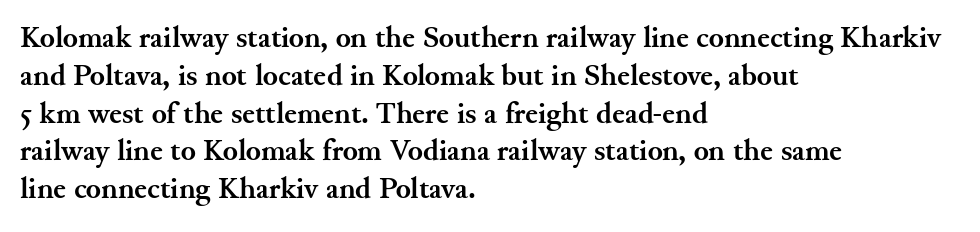
{"serif": "yes", "italic": "no", "bold": "yes", "weight": "semibold", "width": "normal", "stroke_contrast": "medium", "x_height": "small", "monospaced": "no", "underline": "no", "align": "left", "line_spacing_ratio": 1.22, "letter_spacing": "normal", "letter_spacing_em": 0.0, "glyph_px": 31}
